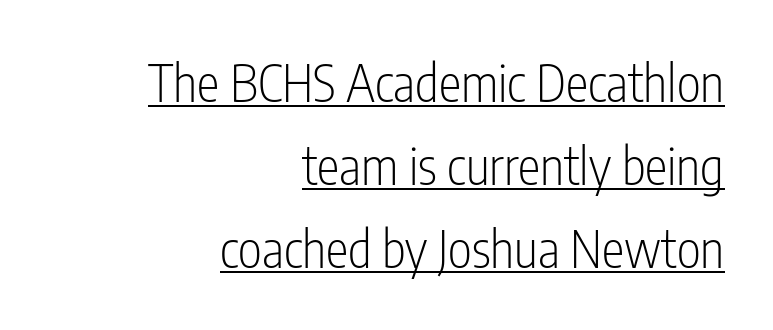
Does the lettering tilt? It doesn't — this is upright. A baseline rule has been typeset under these characters. Stroke thickness stays within the range of a standard reading face or lighter. Spacing verdict: proportional, widths tailored to each character. If you measured baseline to baseline, you'd find a middling distance.
